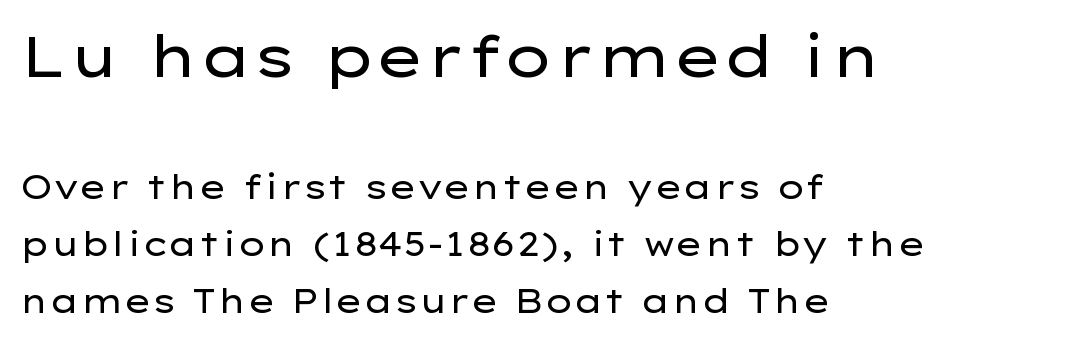
Q: Is the text bold? A: No.
Q: Is the text italic (slanted)? A: No, it is upright.
Q: Is the typeface a serif or a sans-serif typeface? A: Sans-serif.
Q: Is the text underlined? A: No.
Q: How is the paragraph aligned? A: Left-aligned.
Q: Is the spacing between letters normal or unusually wide? A: Normal.
Q: Which block of text is set in a larger size, the first (top) or the second (bottom)? A: The first (top) one.
Q: Width (condensed, normal, or wide)? A: Wide.
Q: Stroke contrast? A: Low.
Q: x-height? A: Medium.
Q: Monospaced? A: No.
